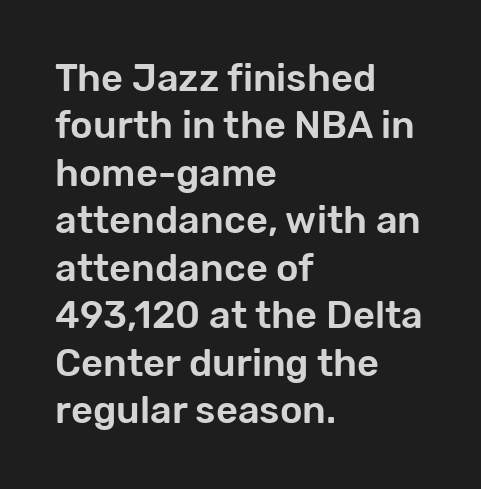
Q: Is the text italic (slanted)? A: No, it is upright.
Q: Is the typeface a serif or a sans-serif typeface? A: Sans-serif.
Q: Is the text underlined? A: No.
Q: How is the paragraph aligned? A: Left-aligned.
Q: Is the spacing between letters normal or unusually wide? A: Normal.
Q: Is the spacing between lines tight, normal or loose? A: Normal.
Q: Width (condensed, normal, or wide)? A: Normal.
Q: Stroke contrast? A: Low.
Q: x-height? A: Medium.
Q: Monospaced? A: No.
